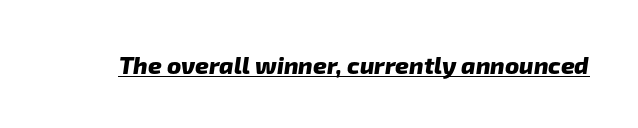
Q: Is the text bold? A: Yes.
Q: Is the text underlined? A: Yes.
Q: Is the spacing between letters normal or unusually wide? A: Normal.
